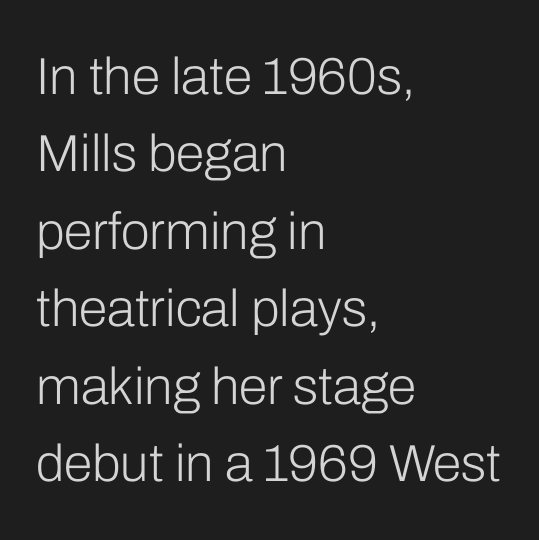
Interline gaps are of average width in this sample. Spacing verdict: proportional, widths tailored to each character. Unlike a traditional serif, this face leaves its strokes unadorned. Is the letter spacing exaggerated? No — it looks like the ordinary default. Ink coverage per letter is moderate at most.
